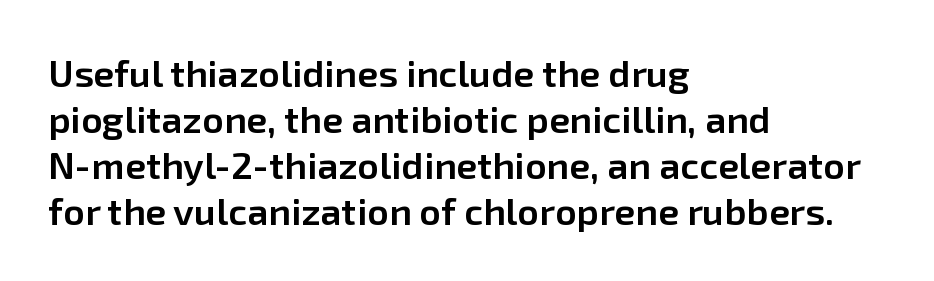
The image shows 38 px semibold sans-serif type, upright; set left-aligned, line spacing 1.21x, normal letter spacing, not underlined; low stroke contrast and a medium x-height.
